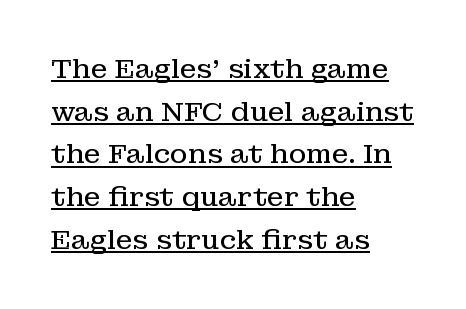
The image shows 27 px text type, upright; set left-aligned, normal line spacing (1.58x), normal letter spacing, underlined.
